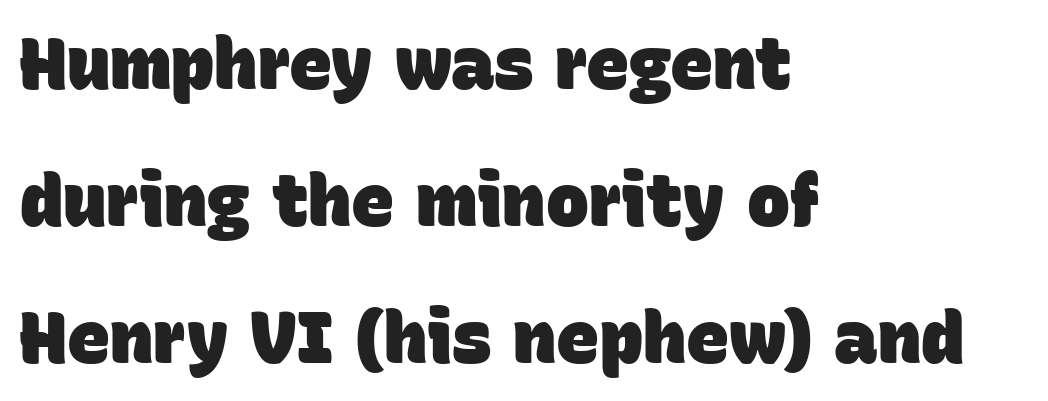
Q: Is the text bold? A: Yes.
Q: Is the typeface a serif or a sans-serif typeface? A: Sans-serif.
Q: Is the text underlined? A: No.
Q: How is the paragraph aligned? A: Left-aligned.
Q: Is the spacing between letters normal or unusually wide? A: Normal.
Q: Is the spacing between lines tight, normal or loose? A: Loose.
Q: Width (condensed, normal, or wide)? A: Normal.
Q: Stroke contrast? A: Low.
Q: x-height? A: Large.
Q: Monospaced? A: No.
